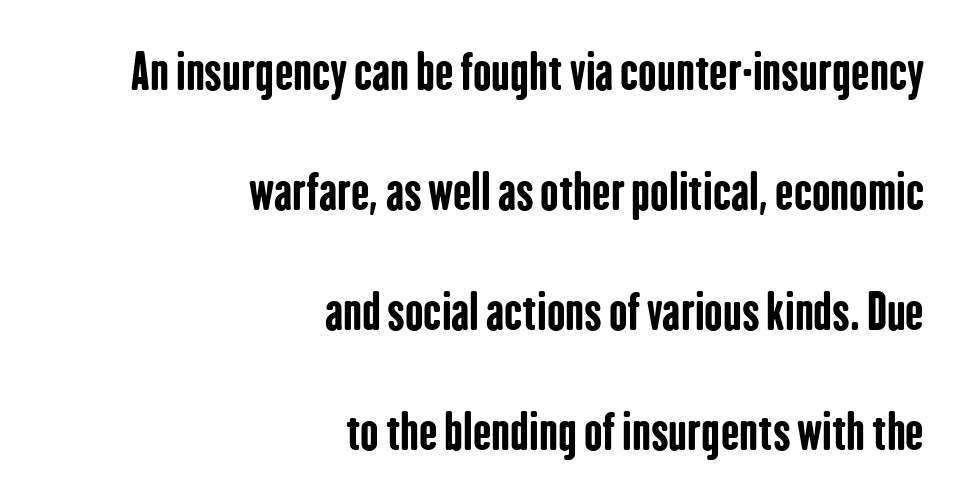
{"serif": "no", "italic": "no", "bold": "yes", "weight": "bold", "width": "condensed", "stroke_contrast": "low", "x_height": "medium", "monospaced": "no", "underline": "no", "align": "right", "line_spacing": "loose", "line_spacing_ratio": 2.45, "letter_spacing": "normal", "letter_spacing_em": 0.0, "glyph_px": 49}
